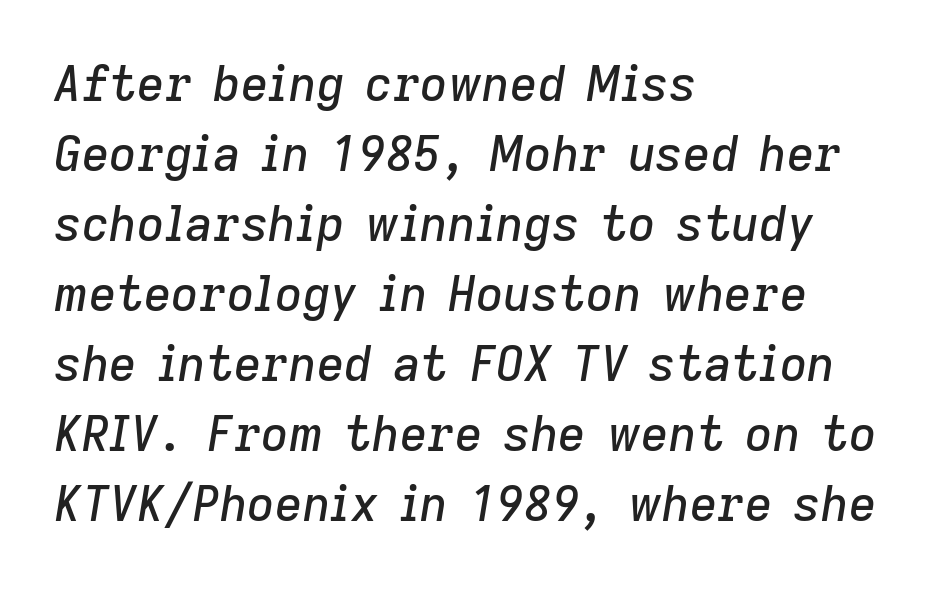
In terms of leading, this rendering sits right in the middle. This rendering uses left alignment, leaving the right contour irregular. Students, note that the glyphs here touch the page at normal intervals. The rendering uses natural spacing where letterforms have individual widths. The rendering applies a slant to the glyphs.
